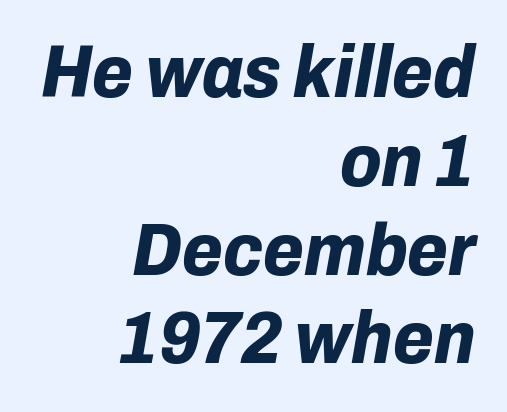
Q: Is the text bold? A: Yes.
Q: Is the text italic (slanted)? A: Yes, it leans right by about 10 degrees.
Q: Is the text underlined? A: No.
Q: How is the paragraph aligned? A: Right-aligned.
Q: Is the spacing between letters normal or unusually wide? A: Normal.
Q: Width (condensed, normal, or wide)? A: Normal.
Q: Stroke contrast? A: Low.
Q: x-height? A: Medium.
Q: Monospaced? A: No.
